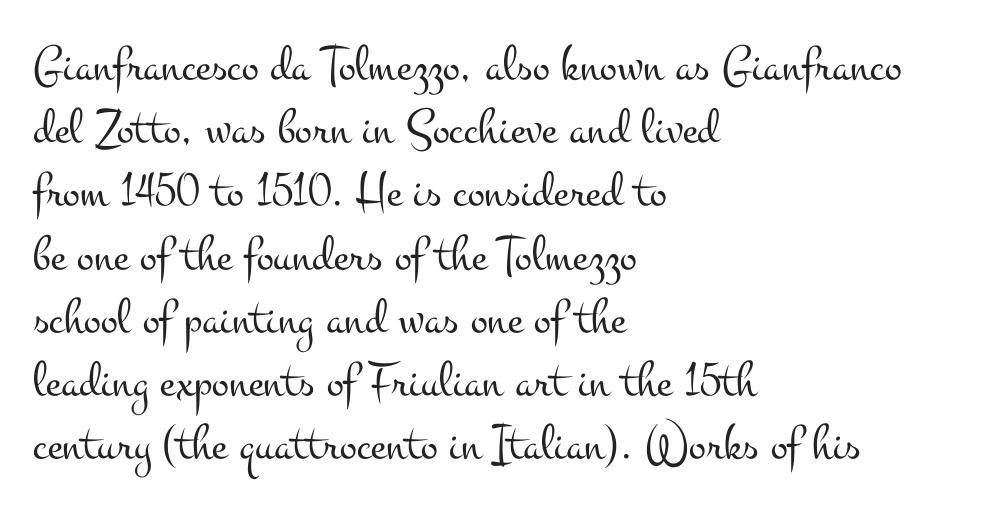
The image shows 51 px light, wide type; set left-aligned, line spacing 1.24x, normal letter spacing, not underlined; medium stroke contrast and a small x-height.
